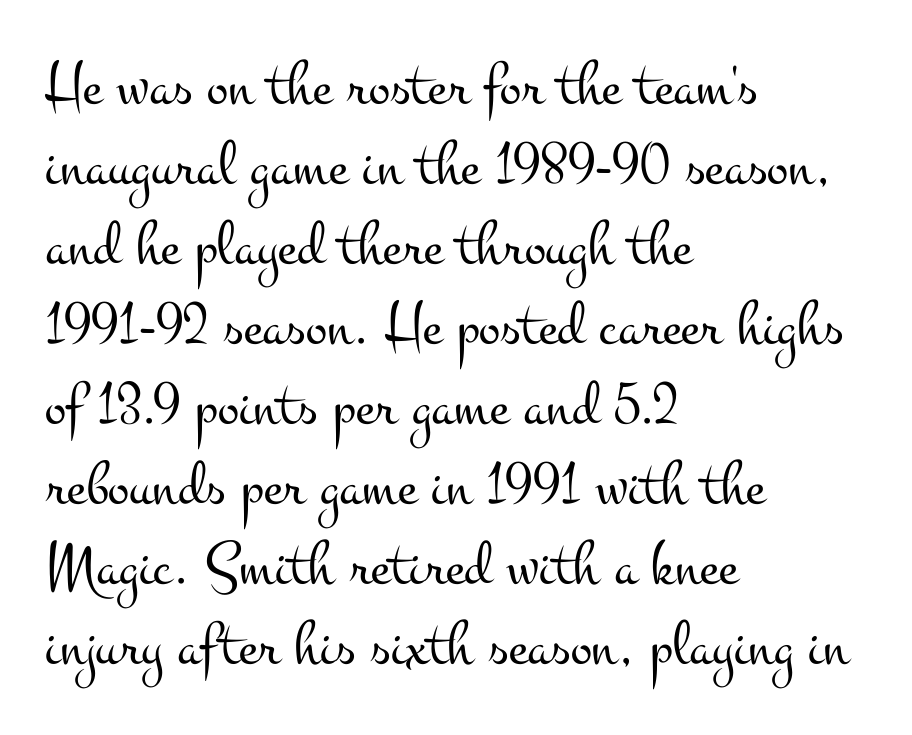
Check the space under the baseline: it is left empty. Proportional: the letters do not fall into vertical columns. Characters follow at the spacing the type designer built in. Regular leading.
